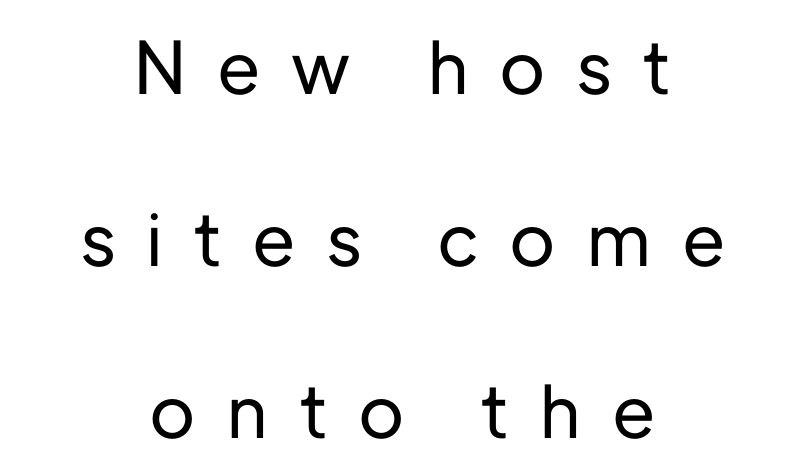
{"serif": "no", "italic": "no", "width": "normal", "stroke_contrast": "low", "x_height": "medium", "monospaced": "no", "underline": "no", "align": "center", "line_spacing": "loose", "line_spacing_ratio": 2.39, "letter_spacing": "wide", "letter_spacing_em": 0.45, "glyph_px": 72}
